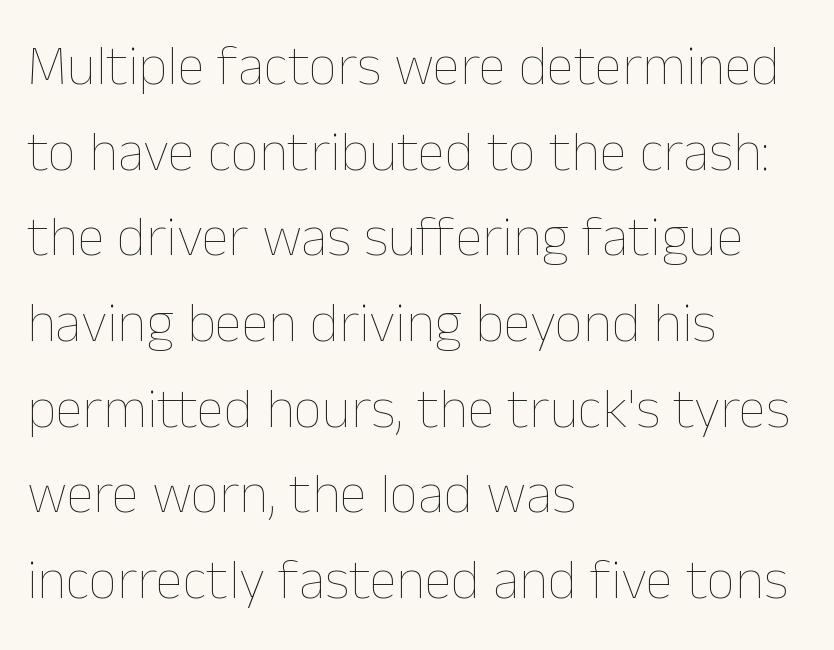
Think standard paragraph weight, or any step lighter than that. Words float on clear page, feet unadorned. The rag falls on the right side of this text block. The face used here is proportionally spaced, like ordinary book or web type. Notice how the stems are strictly vertical — no italics here.
